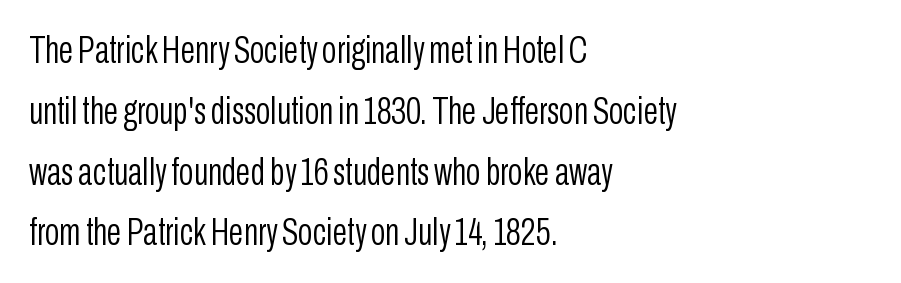
This sample is left-justified, so line endings fall wherever the words run out. The letters stand straight up with perfectly vertical stems. This reads as an unemphasized weight, regular at the heaviest. Bare-footed words on every line. The letters carry no serifs — their stems end cleanly without finishing strokes.
